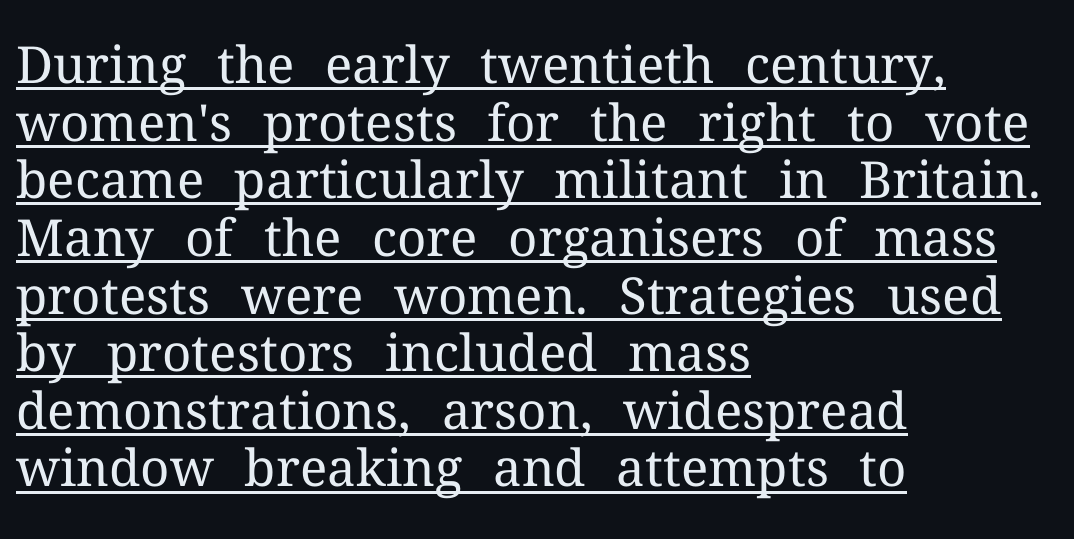
Caption: lettering with a line underneath. The line texture is even and compact thanks to regular tracking. Small tapered or slab feet sit at the stroke ends, so this counts as serif. In CSS terms this would be text-align: left. Stems and bowls with no extra thickness — not bold.
